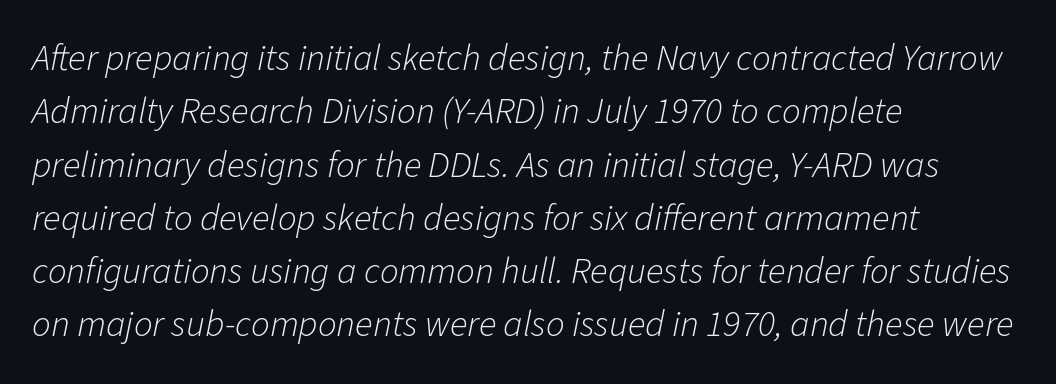
The image shows 37 px light type, italic (leaning right); set left-aligned, normal line spacing (1.44x), normal letter spacing, not underlined; low stroke contrast and a medium x-height.
